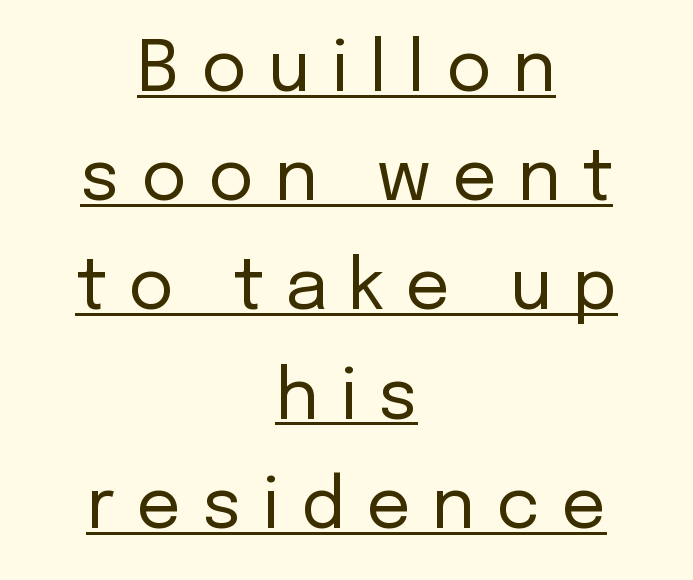
Q: Is the text bold? A: No.
Q: Is the text italic (slanted)? A: No, it is upright.
Q: Is the typeface a serif or a sans-serif typeface? A: Sans-serif.
Q: Is the text underlined? A: Yes.
Q: How is the paragraph aligned? A: Centered.
Q: Is the spacing between letters normal or unusually wide? A: Unusually wide.
Q: Is the spacing between lines tight, normal or loose? A: Normal.
Q: Width (condensed, normal, or wide)? A: Normal.
Q: Stroke contrast? A: Low.
Q: x-height? A: Medium.
Q: Monospaced? A: No.
